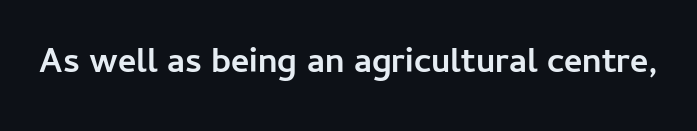
{"serif": "no", "italic": "no", "bold": "yes", "weight": "semibold", "width": "normal", "stroke_contrast": "low", "x_height": "medium", "monospaced": "no", "underline": "no", "letter_spacing": "normal", "letter_spacing_em": 0.0, "glyph_px": 35}
